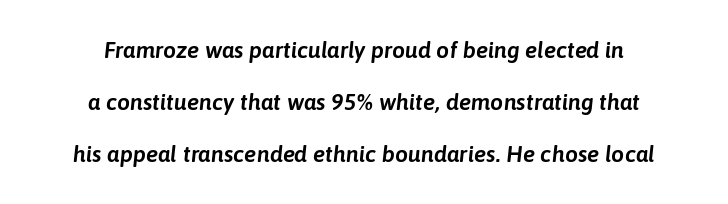
A typesetter would call this zero additional tracking. Notice the wide empty band between every row — that's loose leading. The area under the type is left untouched. The lines in this sample share a center point and differ in where they start and stop.
